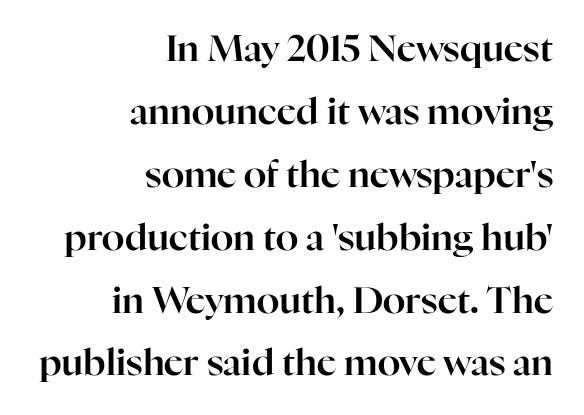
{"serif": "yes", "italic": "no", "width": "normal", "stroke_contrast": "high", "x_height": "medium", "monospaced": "no", "underline": "no", "align": "right", "line_spacing": "normal", "line_spacing_ratio": 1.7, "letter_spacing": "normal", "letter_spacing_em": 0.0, "glyph_px": 37}
